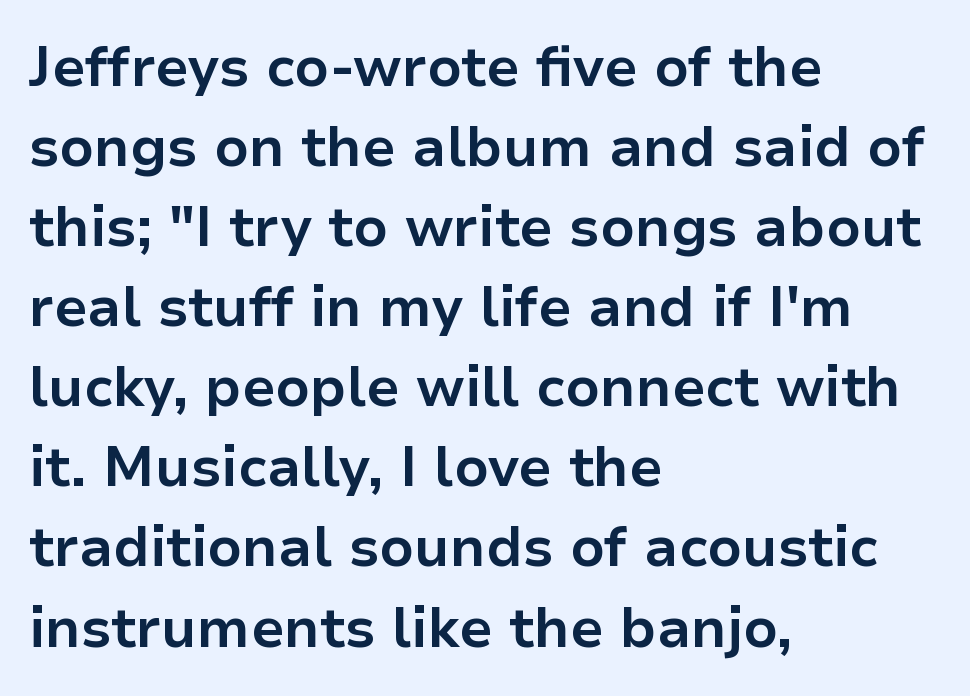
The typesetter chose a ragged-right arrangement here. Rule under the text: the space is simply empty. Serifs: no, the terminals of the letterforms are clean. Is there much room between lines? A standard amount, neither cramped nor airy.
